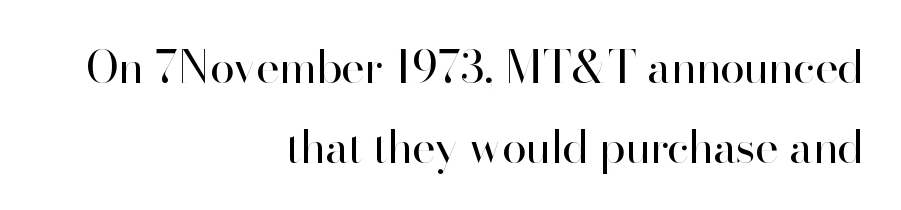
The weight would be labelled regular, book, light, or lighter still. Short note: letters normally spaced. Every stem runs plumb, perpendicular to the baseline. Typeset ragged left — the right edge is the straight one.
